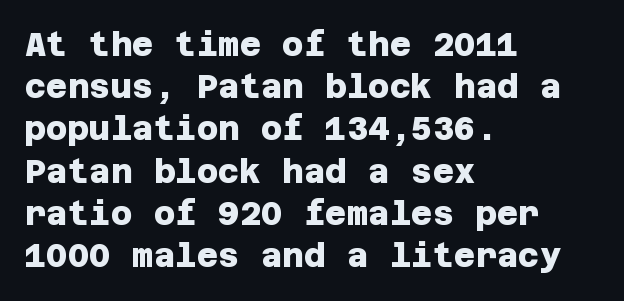
The image shows 33 px heavy sans-serif type; set left-aligned, normal line spacing (1.28x), normal letter spacing, not underlined; low stroke contrast and a large x-height.
